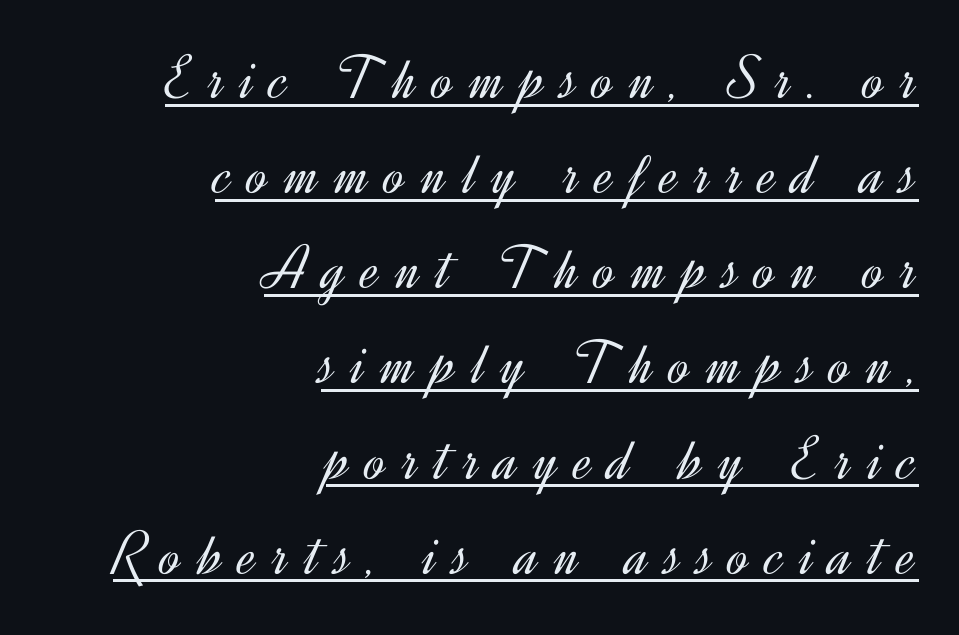
Q: Is the text bold? A: No.
Q: Is the text italic (slanted)? A: Yes.
Q: Is the typeface a serif or a sans-serif typeface? A: Sans-serif.
Q: Is the text underlined? A: Yes.
Q: How is the paragraph aligned? A: Right-aligned.
Q: Is the spacing between letters normal or unusually wide? A: Unusually wide.
Q: Is the spacing between lines tight, normal or loose? A: Normal.
Q: Width (condensed, normal, or wide)? A: Normal.
Q: x-height? A: Small.
Q: Monospaced? A: No.
